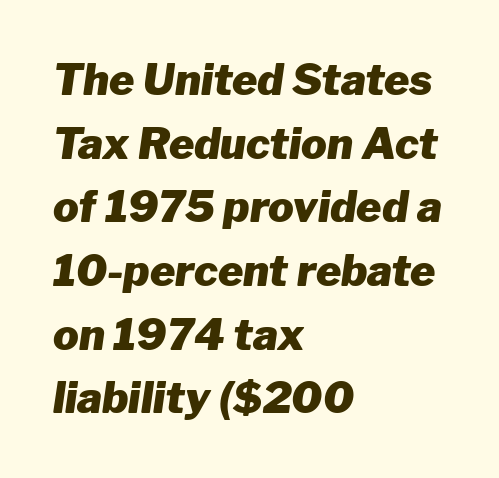
Weight check: bold — yes, fully. Standard letterfit; no display-style spreading of the glyphs. How would I describe the line gaps? Plain and ordinary. Compared with ordinary roman type, these characters are visibly tilted. Spacing verdict: proportional, widths tailored to each character.
